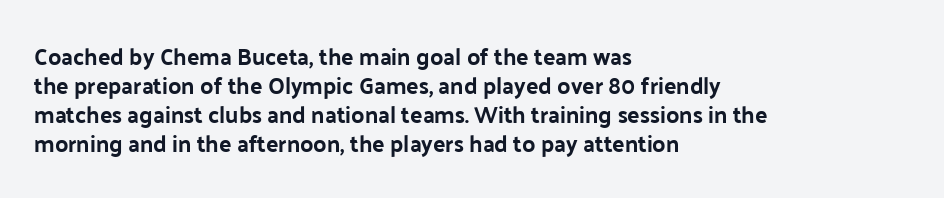
The image shows 23 px text type, upright; set left-aligned, normal line spacing (1.26x), normal letter spacing, not underlined.
